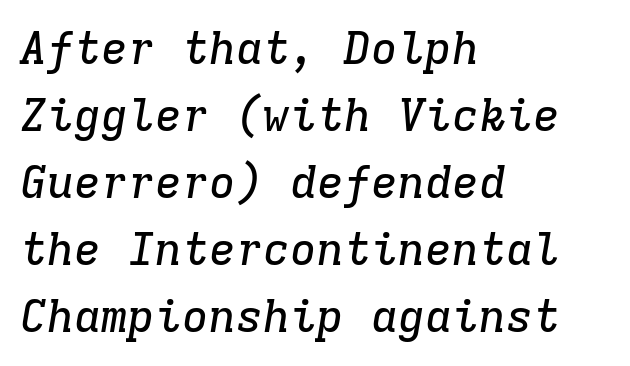
Q: Is the text italic (slanted)? A: Yes, it leans right by about 9 degrees.
Q: Is the typeface a serif or a sans-serif typeface? A: Serif.
Q: Is the text underlined? A: No.
Q: How is the paragraph aligned? A: Left-aligned.
Q: Is the spacing between letters normal or unusually wide? A: Normal.
Q: Is the spacing between lines tight, normal or loose? A: Normal.
Q: Width (condensed, normal, or wide)? A: Normal.
Q: Stroke contrast? A: Low.
Q: x-height? A: Medium.
Q: Monospaced? A: Yes.
